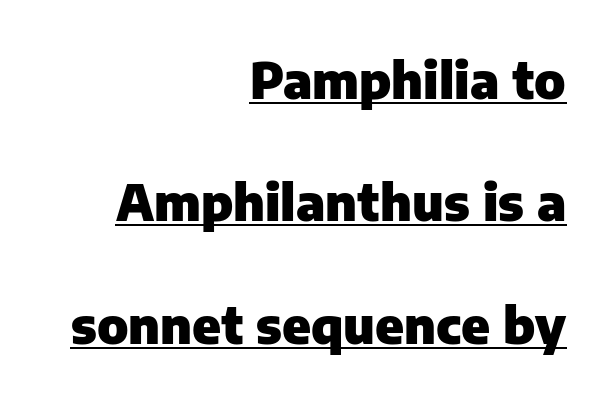
{"serif": "no", "italic": "no", "bold": "yes", "weight": "heavy", "width": "normal", "stroke_contrast": "low", "x_height": "medium", "monospaced": "no", "underline": "yes", "align": "right", "line_spacing": "loose", "line_spacing_ratio": 2.45, "letter_spacing": "normal", "letter_spacing_em": 0.0, "glyph_px": 50}
